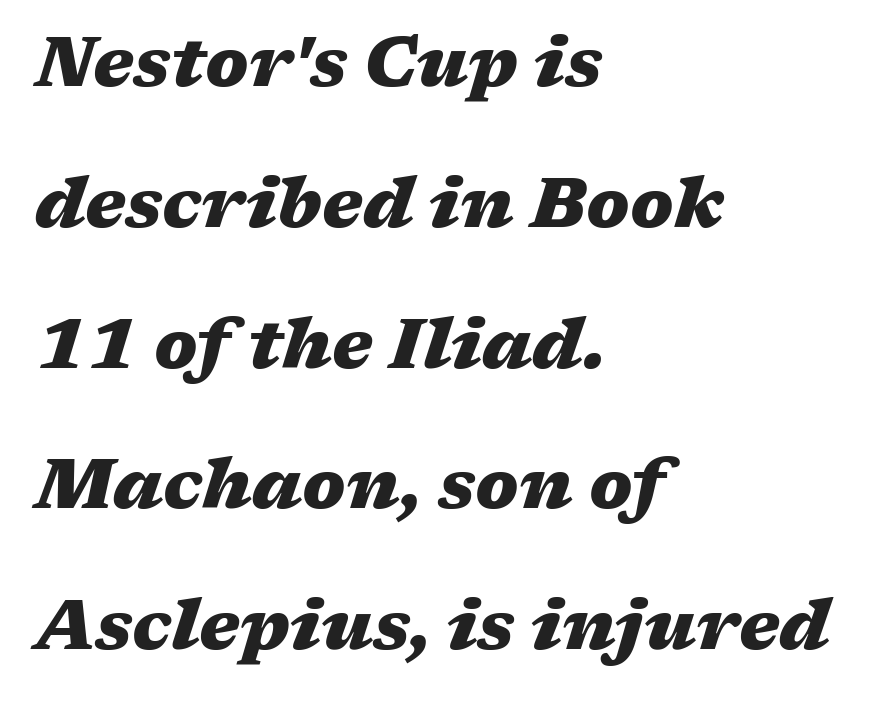
The face used here is proportionally spaced, like ordinary book or web type. Italic: yes, the glyphs are oblique. The space beneath each line is pristine and unruled. Default kerning and tracking; the words read as compact shapes. Airy leading. These lines stack with their left ends in a neat column.
